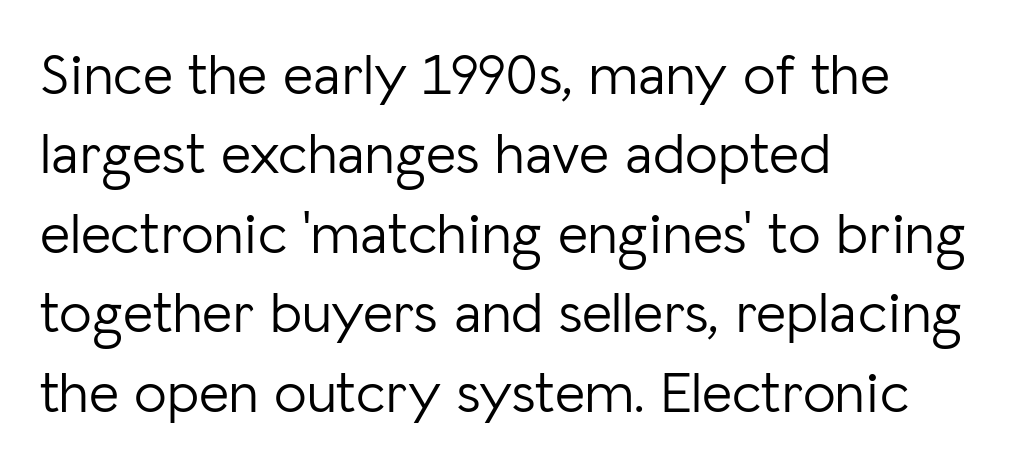
Layout note: lines flush left. Posture: upright roman. This sample has the flowing, uneven cadence of proportional lettering. Weight: in the light-to-regular range. Check where the strokes stop: nothing finishes them off — pure sans.
